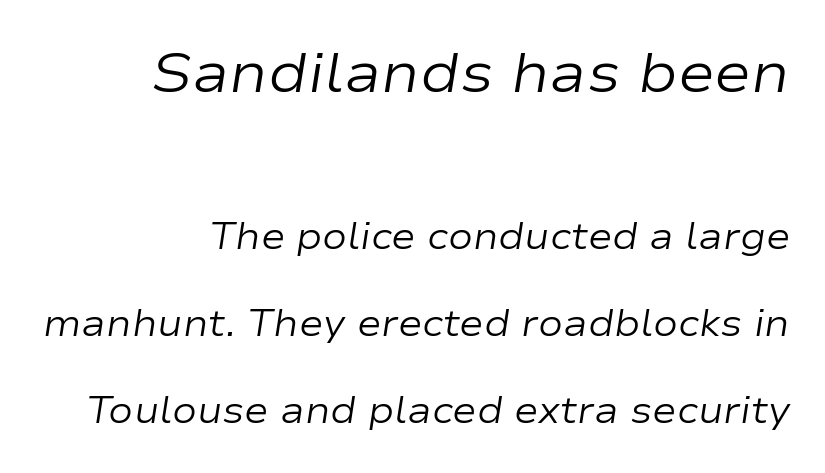
Each letter keeps its own natural width here, so spacing adapts to shape. Descenders hang freely into open space. Students, observe: this is what heavily led, spacious text looks like. Two sizes are in play, and the larger belongs to the first block. There's an unmistakable incline to the writing here. Spacing between characters is what you'd get straight out of the box.
